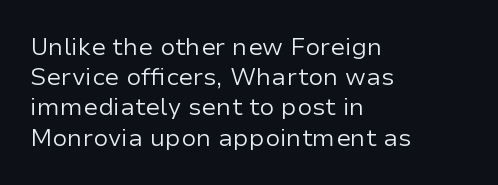
{"italic": "no", "bold": "no", "underline": "no", "align": "left", "line_spacing": "normal", "line_spacing_ratio": 1.26, "letter_spacing": "normal", "letter_spacing_em": 0.0, "glyph_px": 24}
